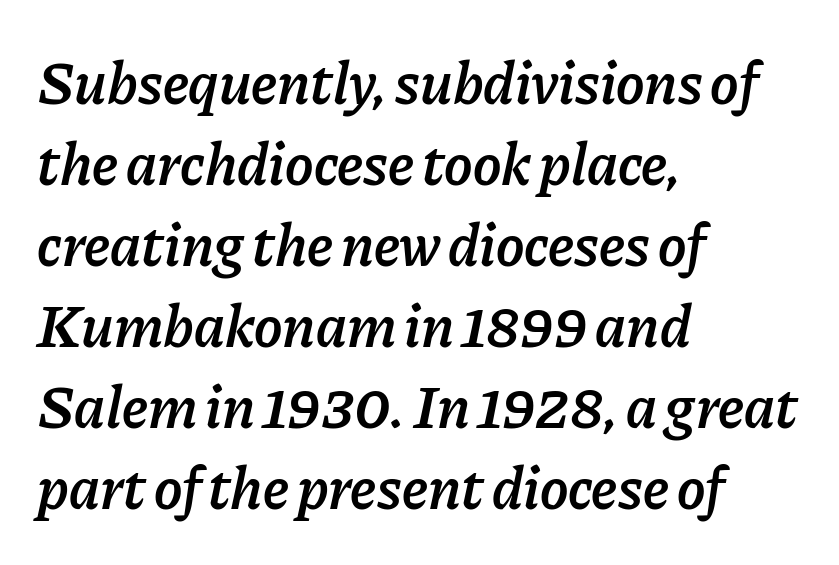
Rendered with sloped, italic letterforms. A semibold gives these letters moderate extra thickness, short of bold. Line spacing here is normal. The text block is weighted toward the left margin, trailing off unevenly rightward.
